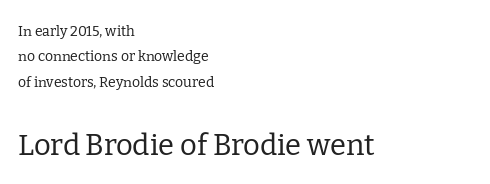
{"serif": "yes", "italic": "no", "bold": "no", "weight": "regular", "width": "normal", "stroke_contrast": "low", "x_height": "medium", "monospaced": "no", "underline": "no", "align": "left", "line_spacing_ratio": 1.82, "letter_spacing": "normal", "letter_spacing_em": 0.0, "larger_block": "second", "size_ratio": 2.07, "glyph_px": 29}
